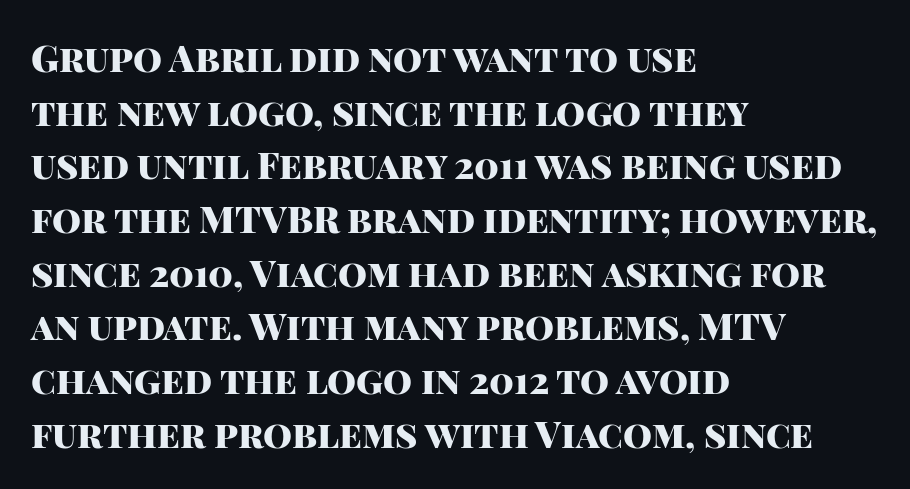
The letters stand straight up with perfectly vertical stems. You can tell from the bare stems that sans-serif type was used. In terms of letterspacing, this is plain default setting. Heavy-handed strokes throughout: this text is bold. Notice how the passage keeps a crisp vertical edge on the left only. Notice how descenders clear the ascenders below comfortably — that's standard leading.
